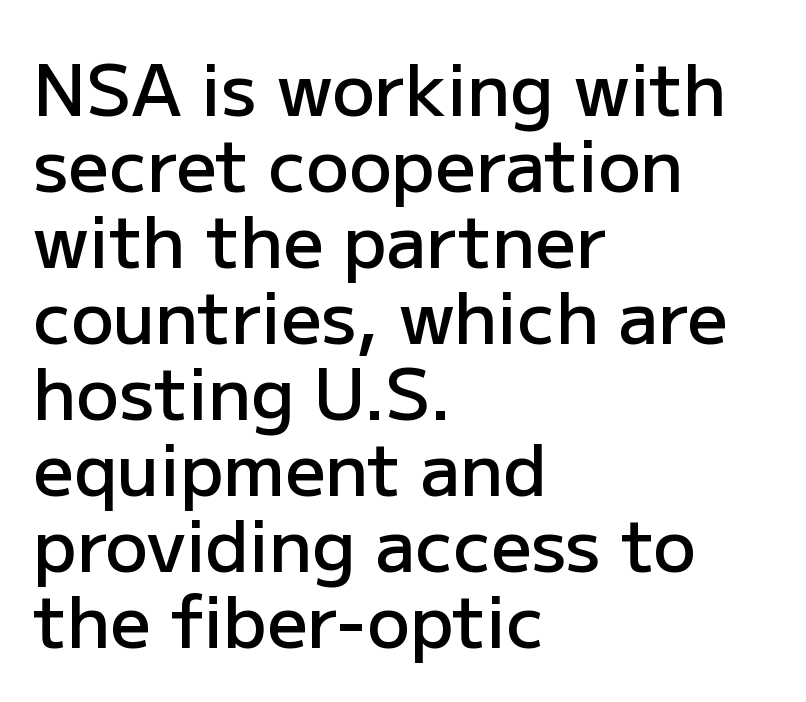
Students, note that the glyphs here touch the page at normal intervals. This is the regular roman posture of the typeface. Leading is clearly below the norm, producing a dense column. The words here are not underlined. The passage shown is semibold, sitting just below true bold.
